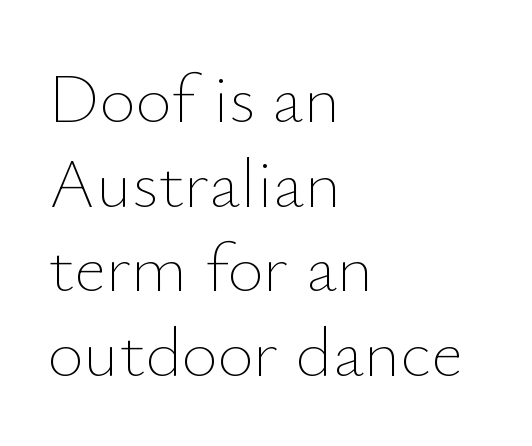
Q: Is the text bold? A: No.
Q: Is the text italic (slanted)? A: No, it is upright.
Q: Is the text underlined? A: No.
Q: How is the paragraph aligned? A: Left-aligned.
Q: Is the spacing between letters normal or unusually wide? A: Normal.
Q: Width (condensed, normal, or wide)? A: Normal.
Q: Stroke contrast? A: Low.
Q: x-height? A: Small.
Q: Monospaced? A: No.
